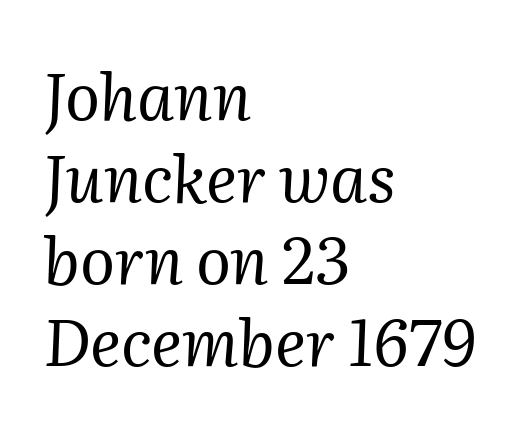
The image shows 65 px regular-weight serif type, italic (leaning right); set left-aligned, normal line spacing (1.26x), normal letter spacing, not underlined; medium stroke contrast and a medium x-height.
